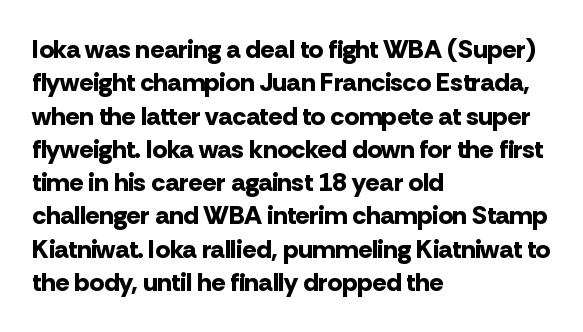
The image shows 26 px bold type, upright; set left-aligned, normal line spacing (1.28x), normal letter spacing, not underlined.
